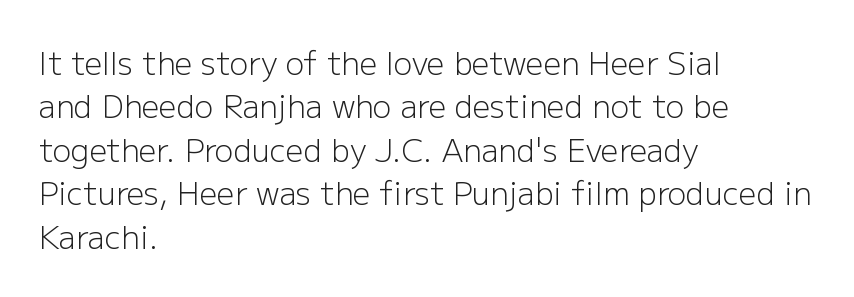
Compared with a centered layout, this one pins lines to the left instead. On a weight scale, this lands at 450 or below. The letters stand upright; this is a roman face. The string is rendered with underlining switched off.
